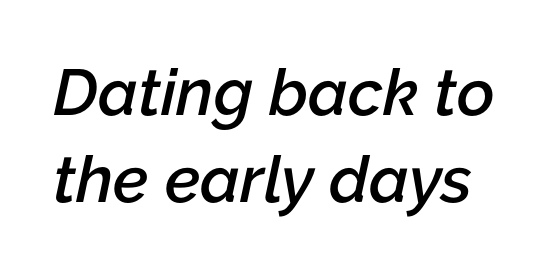
The specimen reads as italic at a glance. Spacing between characters is what you'd get straight out of the box. Set as a demibold, roughly 600 on the weight scale. Notice how descenders clear the ascenders below comfortably — that's standard leading. Descenders are the only things crossing below the line.
